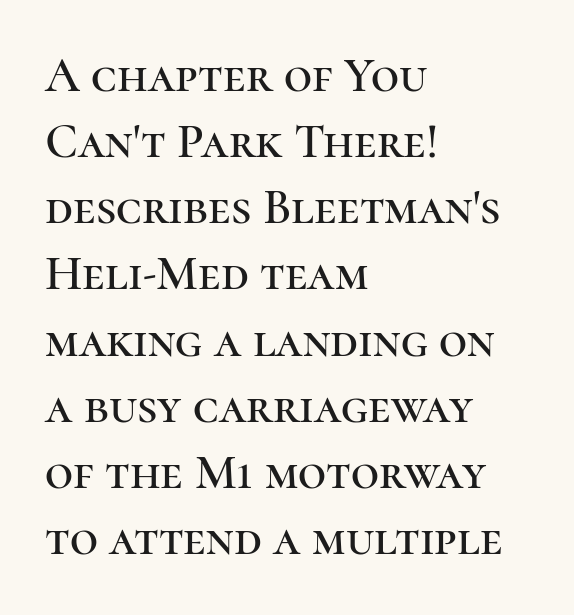
Decoration check: the copy has no underline. This rendering employs a face with finishing strokes, i.e., a serif. Reading down the block, your eye returns to a fixed left position each line. Notice how the stems are strictly vertical — no italics here. No extra tracking has been applied to these lines.
